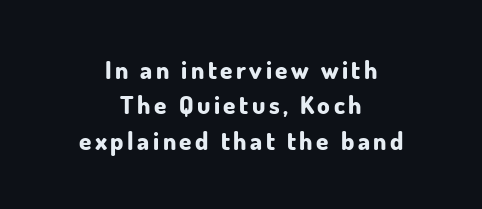
The image shows 25 px bold type, upright; set centered, normal line spacing (1.42x), not underlined.
